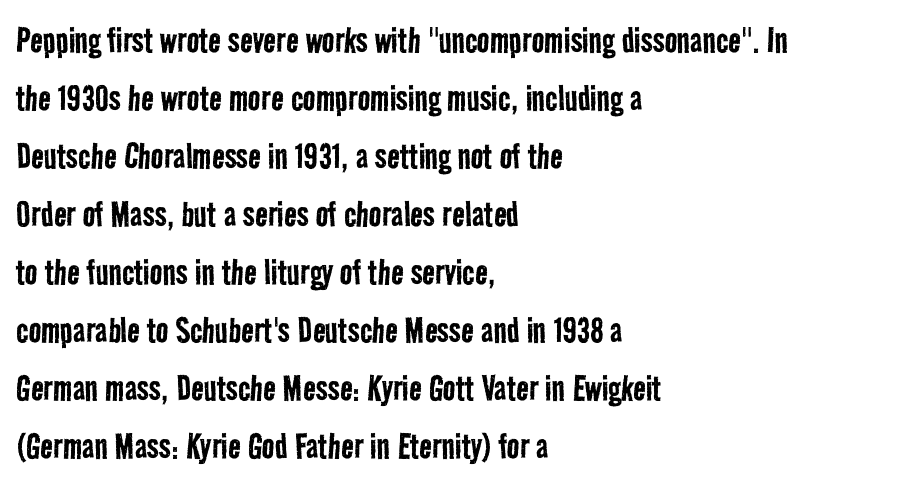
{"serif": "no", "bold": "no", "weight": "regular", "width": "condensed", "stroke_contrast": "low", "x_height": "medium", "monospaced": "no", "underline": "no", "align": "left", "line_spacing": "normal", "line_spacing_ratio": 1.38, "letter_spacing": "normal", "letter_spacing_em": 0.0, "glyph_px": 42}
